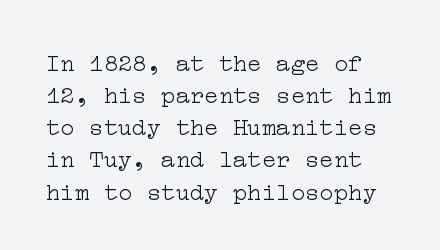
The image shows 24 px text type, upright; set normal line spacing (1.34x), normal letter spacing, not underlined.
